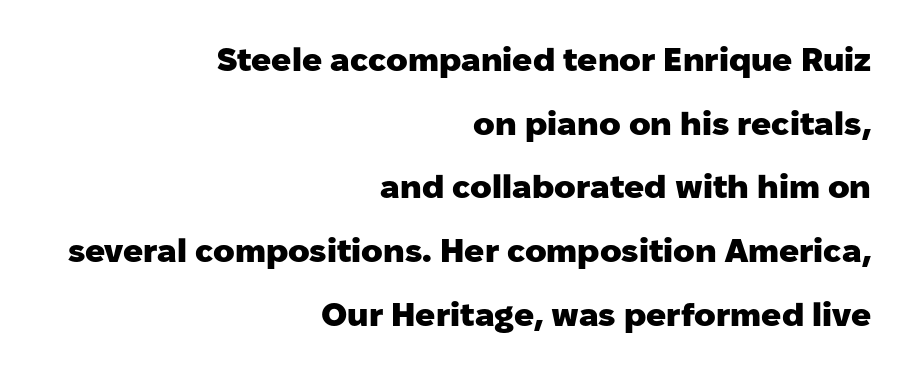
Q: Is the text bold? A: Yes.
Q: Is the text italic (slanted)? A: No, it is upright.
Q: Is the typeface a serif or a sans-serif typeface? A: Sans-serif.
Q: Is the text underlined? A: No.
Q: How is the paragraph aligned? A: Right-aligned.
Q: Is the spacing between letters normal or unusually wide? A: Normal.
Q: Is the spacing between lines tight, normal or loose? A: Loose.
Q: Width (condensed, normal, or wide)? A: Normal.
Q: Stroke contrast? A: Low.
Q: x-height? A: Medium.
Q: Monospaced? A: No.
